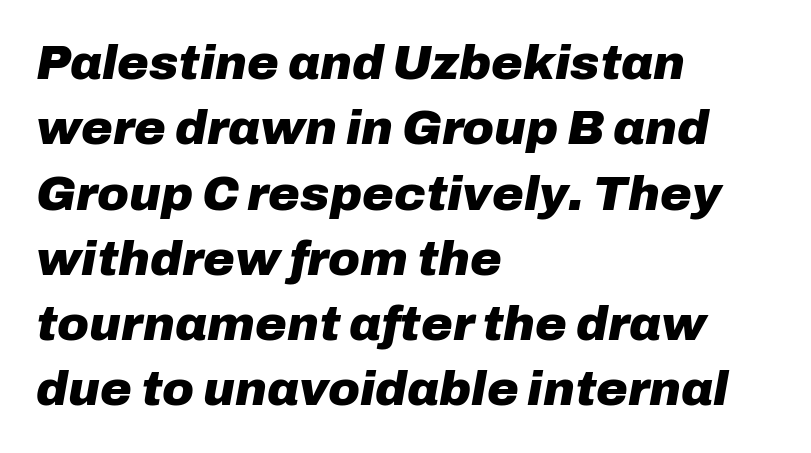
{"italic": "yes", "lean": "right", "slant_degrees": 10, "bold": "yes", "weight": "heavy", "width": "normal", "stroke_contrast": "low", "x_height": "medium", "monospaced": "no", "underline": "no", "align": "left", "line_spacing": "normal", "line_spacing_ratio": 1.36, "letter_spacing": "normal", "letter_spacing_em": 0.0, "glyph_px": 48}
